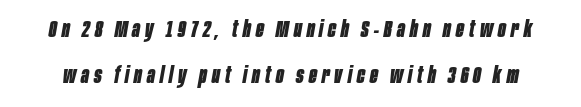
Q: Is the text bold? A: Yes.
Q: Is the text italic (slanted)? A: Yes, it leans right by about 10 degrees.
Q: Is the text underlined? A: No.
Q: Is the spacing between letters normal or unusually wide? A: Unusually wide.
Q: Is the spacing between lines tight, normal or loose? A: Loose.
